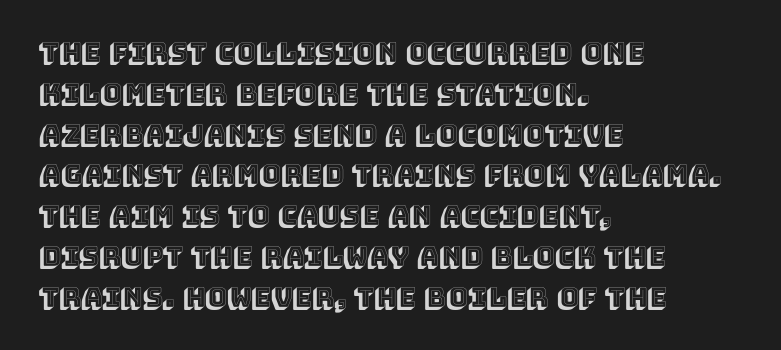
The space between consecutive lines is moderate. This sample uses plain, unmodified letter spacing. Layout note: lines flush left. No italicization has been applied; the sample stays upright. The passage shown is not underscored anywhere.
